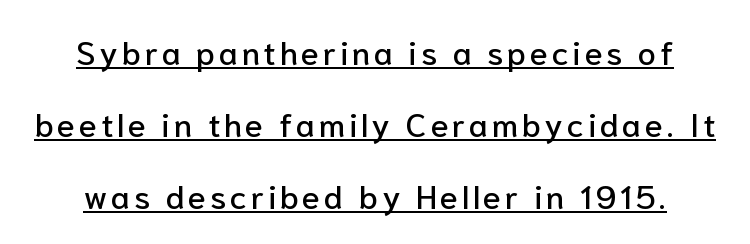
A baseline rule has been typeset under these characters. Baseline-to-baseline distance is far greater than the letter height. Serif or sans? Sans — the stroke terminals are bare. Style check: upright. Proportional: the letters do not fall into vertical columns.
